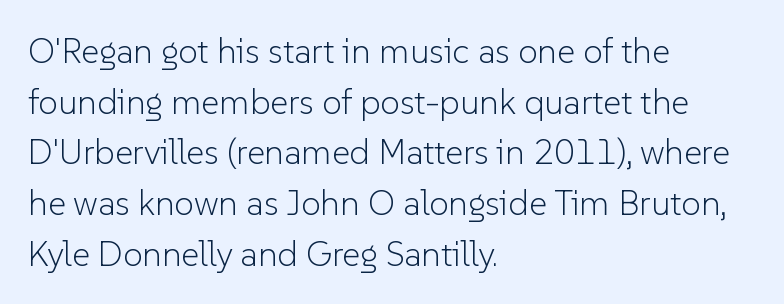
You can tell from the bare stems that sans-serif type was used. Think of a printed novel: that variable character pitch is what you see here. Typeset ragged right — the left edge is the straight one. Tracking here is standard; glyphs follow each other at the usual distance. Rule under the text: the space is simply empty. Is the type heavy? It reads as light-to-regular instead.
